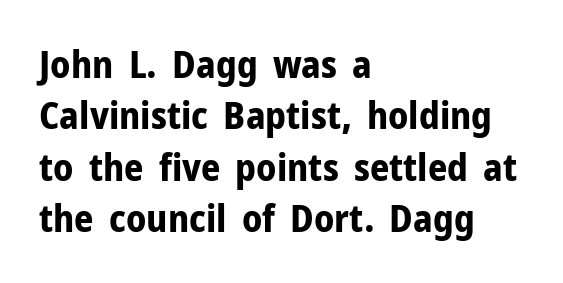
The image shows 38 px bold sans-serif type, upright; set left-aligned, normal line spacing (1.35x), normal letter spacing, not underlined; low stroke contrast and a medium x-height.
